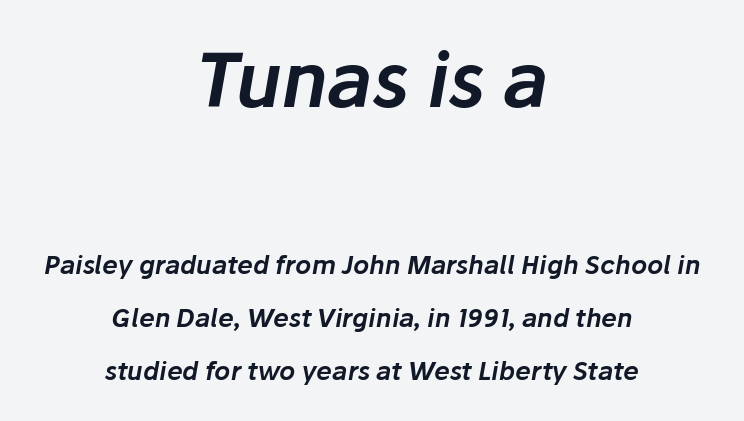
{"italic": "yes", "lean": "right", "slant_degrees": 10, "width": "normal", "stroke_contrast": "low", "x_height": "medium", "monospaced": "no", "underline": "no", "align": "center", "line_spacing": "loose", "line_spacing_ratio": 2.12, "letter_spacing": "normal", "letter_spacing_em": 0.0, "larger_block": "first", "size_ratio": 2.96, "glyph_px": 74}
